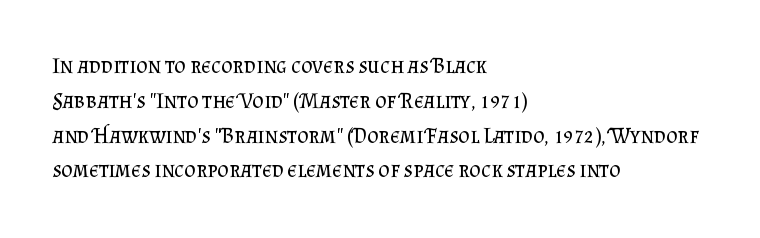
Q: Is the text bold? A: No.
Q: Is the text italic (slanted)? A: No, it is upright.
Q: Is the text underlined? A: No.
Q: How is the paragraph aligned? A: Left-aligned.
Q: Is the spacing between letters normal or unusually wide? A: Normal.
Q: Is the spacing between lines tight, normal or loose? A: Normal.
